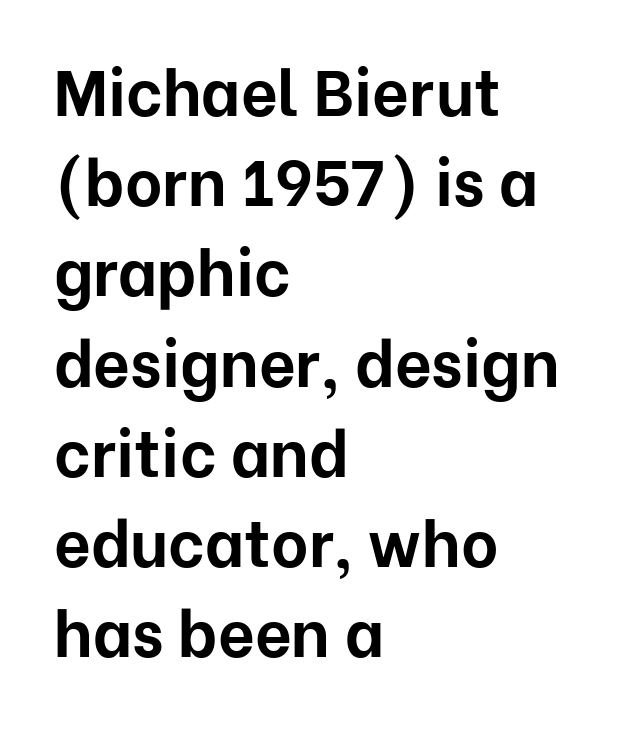
A typesetter would call this proportional, since set widths differ per character. The glyphs in this specimen are sans serif. Interline gaps are of average width in this sample. Teacher's note: observe the even left margin — that is flush-left alignment. Nobody touched the tracking dial on this one.
